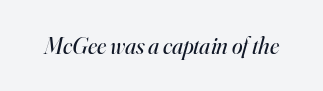
{"italic": "yes", "lean": "right", "slant_degrees": 16, "bold": "no", "underline": "no", "letter_spacing": "normal", "letter_spacing_em": 0.0, "glyph_px": 24}
